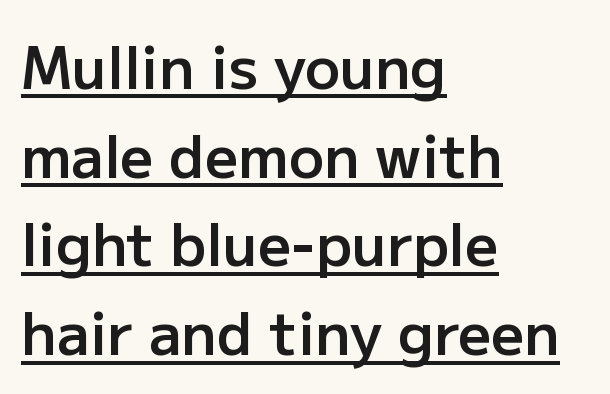
{"serif": "no", "italic": "no", "bold": "semi", "weight": "semibold", "width": "normal", "stroke_contrast": "low", "x_height": "medium", "monospaced": "no", "underline": "yes", "align": "left", "line_spacing": "normal", "line_spacing_ratio": 1.53, "letter_spacing": "normal", "letter_spacing_em": 0.0, "glyph_px": 58}
